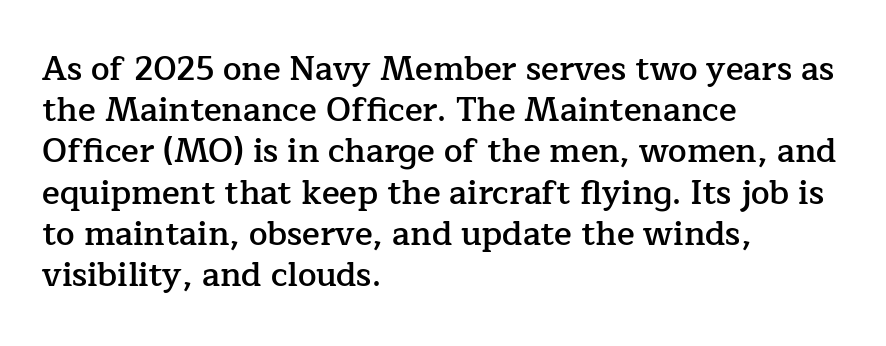
Is the block centered? No — it sits flush against the left margin. Examine the stroke ends and you'll spot serifs. Each letter keeps its own natural width here, so spacing adapts to shape. Unlike italic type, these characters show no tilt at all. The rendering uses a semibold face; strokes are thickened but not to full bold. The type is set solid horizontally, with unmodified tracking.
